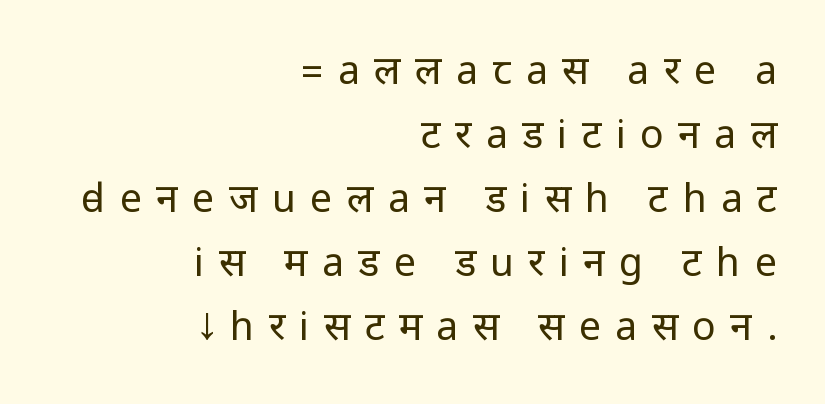
Descender tails drop into unmarked territory. Heaviness? Minimal to ordinary, like unemphasized prose. Upright lettering throughout. The compositor pushed each line to the right boundary. Regular leading. The passage shown is typeset with a sans-serif family.
